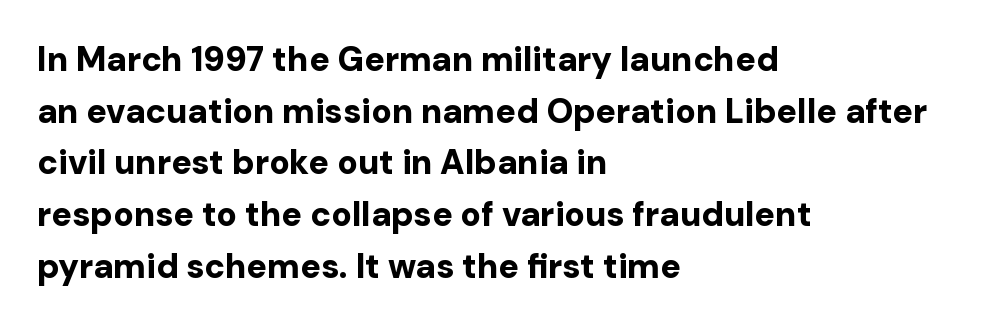
The image shows 34 px bold sans-serif type, upright; set left-aligned, normal line spacing (1.52x), normal letter spacing, not underlined; low stroke contrast and a medium x-height.
